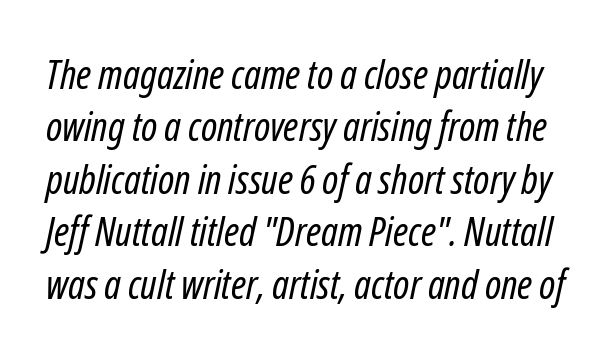
{"italic": "yes", "lean": "right", "slant_degrees": 12, "bold": "no", "weight": "regular", "width": "condensed", "stroke_contrast": "low", "x_height": "medium", "monospaced": "no", "underline": "no", "line_spacing": "normal", "line_spacing_ratio": 1.31, "letter_spacing": "normal", "letter_spacing_em": 0.0, "glyph_px": 40}
